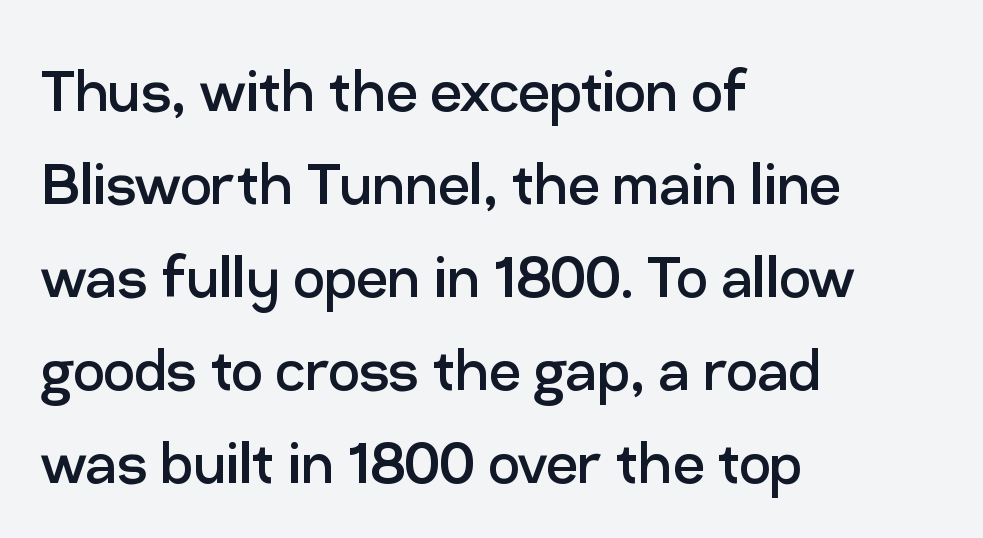
{"serif": "no", "italic": "no", "bold": "no", "weight": "regular", "width": "normal", "stroke_contrast": "low", "x_height": "medium", "monospaced": "no", "underline": "no", "align": "left", "line_spacing": "normal", "line_spacing_ratio": 1.33, "letter_spacing": "normal", "letter_spacing_em": 0.0, "glyph_px": 70}
